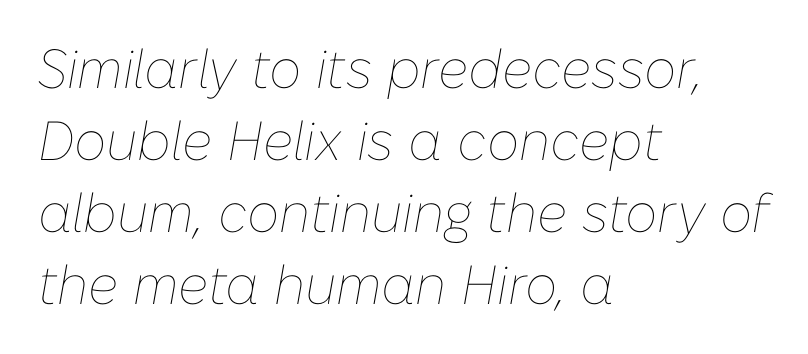
You could not count columns in this text — the font is proportionally spaced. Between one letter and the next there's only the usual sliver of space. The passage shown leans; its letterforms are oblique. Compared with typical paragraphs, the rows here are spaced about the same.
